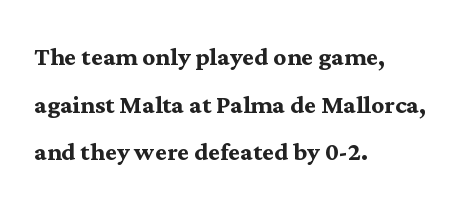
This rendering leaves character spacing at its baseline value. Nobody drew a line under any word here. A typesetter would mark this as roman, not italic. How heavy is the stroke? Heavy — this is a bold.
